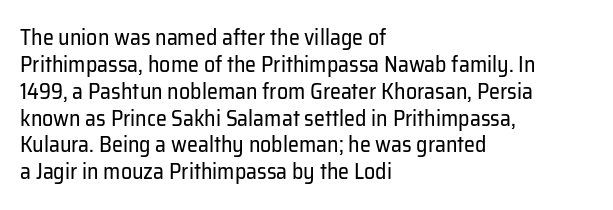
{"italic": "no", "bold": "no", "underline": "no", "align": "left", "line_spacing_ratio": 1.22, "letter_spacing": "normal", "letter_spacing_em": 0.0, "glyph_px": 22}
